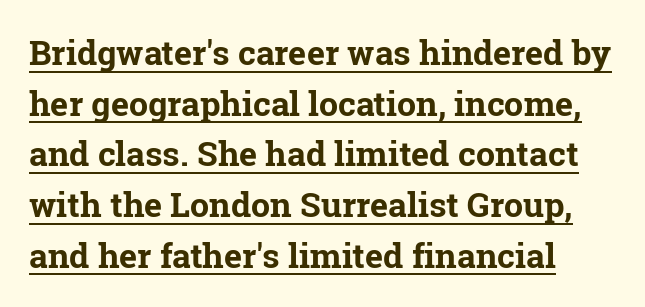
The image shows 34 px bold serif type, upright; set left-aligned, normal line spacing (1.49x), normal letter spacing, underlined; low stroke contrast and a medium x-height.
